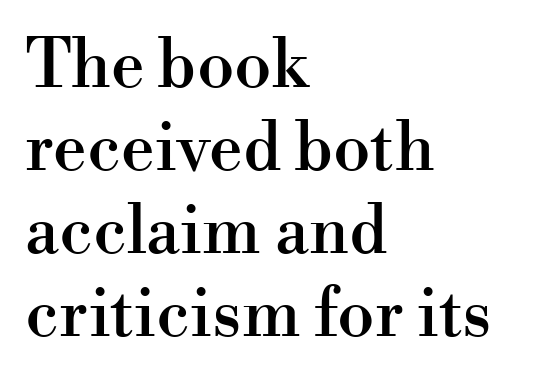
{"serif": "yes", "italic": "no", "width": "normal", "stroke_contrast": "high", "x_height": "small", "monospaced": "no", "underline": "no", "align": "left", "line_spacing_ratio": 1.24, "letter_spacing": "normal", "letter_spacing_em": 0.0, "glyph_px": 67}
